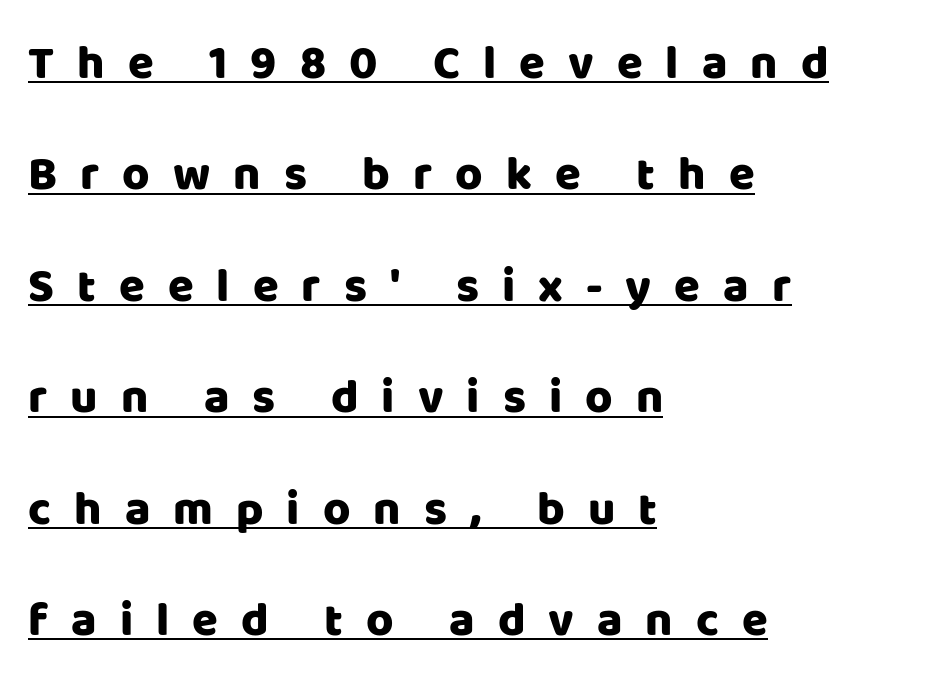
Q: Is the text italic (slanted)? A: No, it is upright.
Q: Is the typeface a serif or a sans-serif typeface? A: Sans-serif.
Q: Is the text underlined? A: Yes.
Q: How is the paragraph aligned? A: Left-aligned.
Q: Is the spacing between letters normal or unusually wide? A: Unusually wide.
Q: Is the spacing between lines tight, normal or loose? A: Loose.
Q: Width (condensed, normal, or wide)? A: Normal.
Q: Stroke contrast? A: Low.
Q: x-height? A: Large.
Q: Monospaced? A: No.
